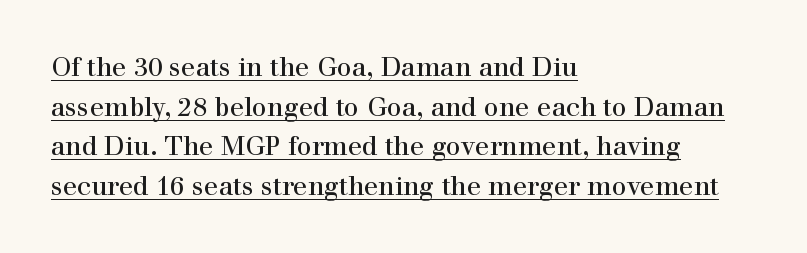
When letters stand straight like this, we call the style roman or upright. The ragged edge is on the right, which tells us the setting is flush left. This block has exactly the height ordinary leading produces. Has an underline been added? It has.
